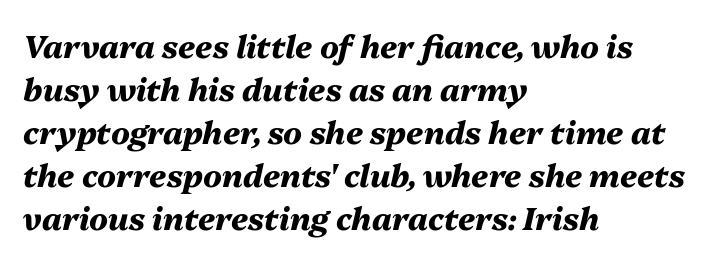
The image shows 31 px heavy type, italic (leaning right); set left-aligned, normal line spacing (1.39x), normal letter spacing, not underlined; medium stroke contrast and a medium x-height.
